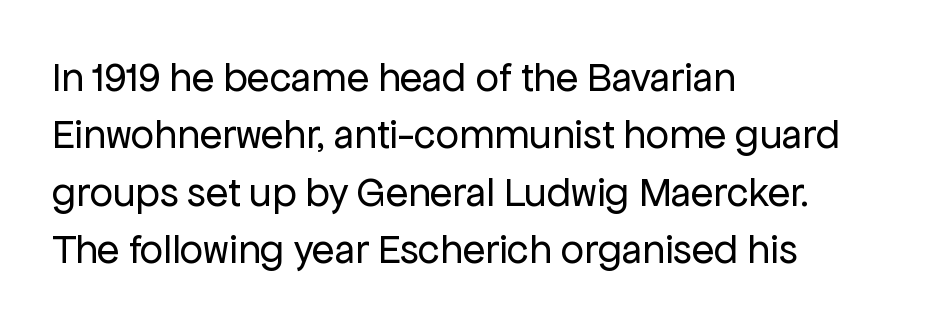
The image shows 41 px regular-weight sans-serif type, upright; set left-aligned, normal line spacing (1.4x), normal letter spacing, not underlined; low stroke contrast and a medium x-height.
